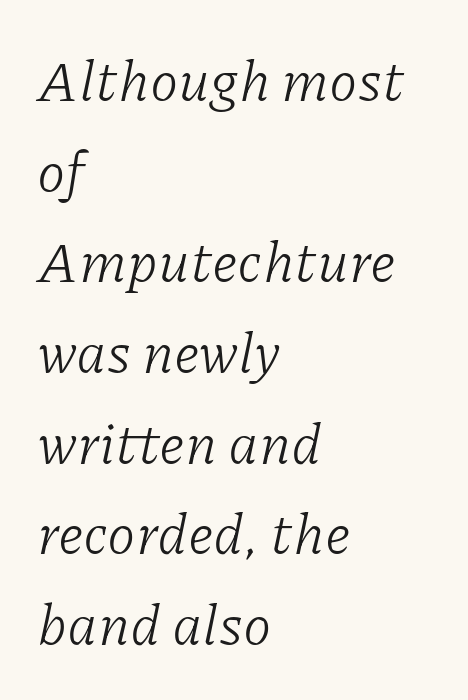
{"serif": "yes", "italic": "yes", "lean": "right", "slant_degrees": 11, "bold": "no", "weight": "light", "width": "normal", "stroke_contrast": "low", "x_height": "medium", "monospaced": "no", "underline": "no", "align": "left", "line_spacing": "normal", "line_spacing_ratio": 1.59, "letter_spacing": "normal", "letter_spacing_em": 0.0, "glyph_px": 57}
